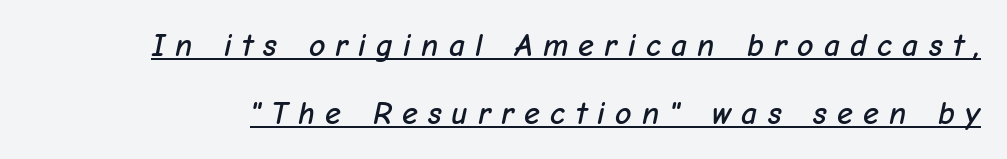
Q: Is the text italic (slanted)? A: Yes, it leans right by about 12 degrees.
Q: Is the text underlined? A: Yes.
Q: Is the spacing between letters normal or unusually wide? A: Unusually wide.
Q: Is the spacing between lines tight, normal or loose? A: Loose.
Q: Width (condensed, normal, or wide)? A: Normal.
Q: Stroke contrast? A: Low.
Q: x-height? A: Medium.
Q: Monospaced? A: No.
